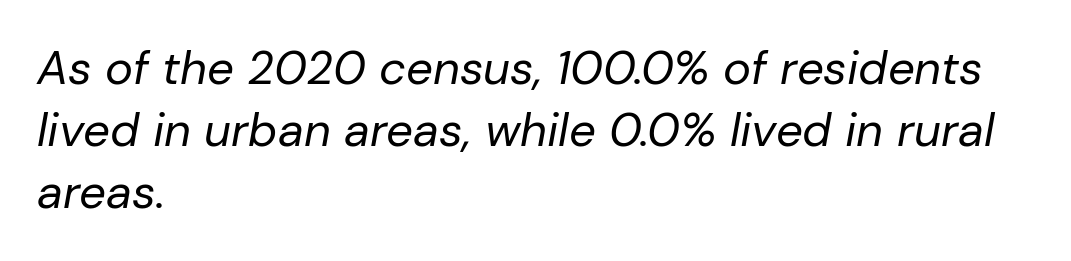
The image shows 47 px regular-weight type, italic (leaning right); set left-aligned, normal line spacing (1.32x), normal letter spacing, not underlined; low stroke contrast and a medium x-height.
